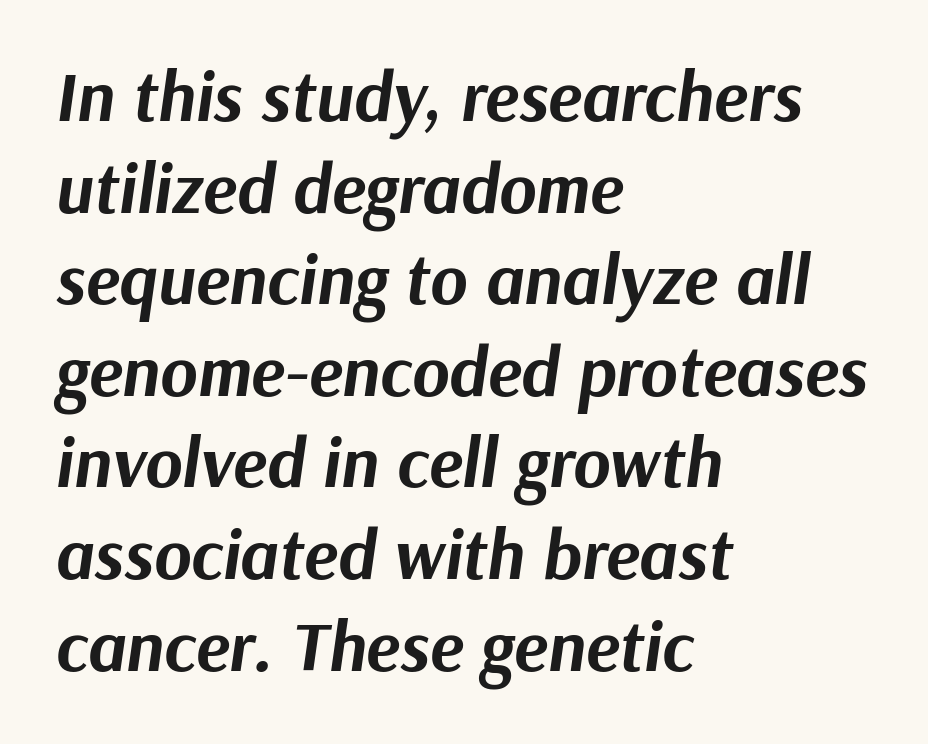
There is no visible air inserted between adjacent glyphs. An italicized treatment has been applied to the whole sample. The rows are spaced the way most documents space them. These words are printed bold, with thick strokes throughout. Check under the words: just untouched page. The setting favours the left margin, as ordinary paragraphs usually do.
